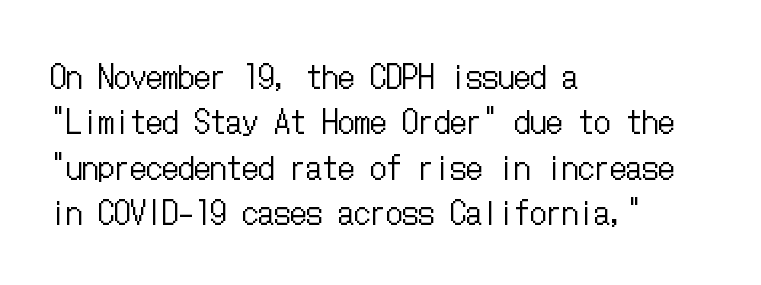
The image shows 32 px regular-weight, condensed type, upright; set left-aligned, normal line spacing (1.42x), normal letter spacing, not underlined; low stroke contrast and a medium x-height.
